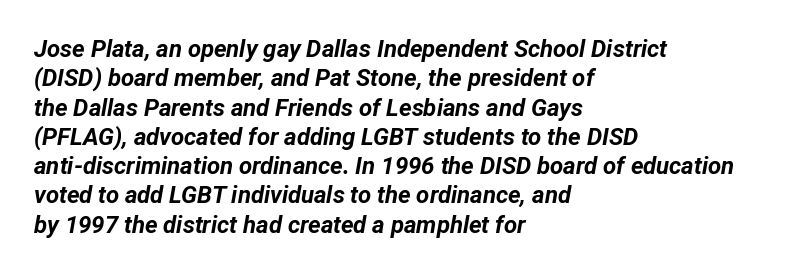
The image shows 24 px bold type, italic (leaning right); set left-aligned, line spacing 1.22x, normal letter spacing, not underlined.
